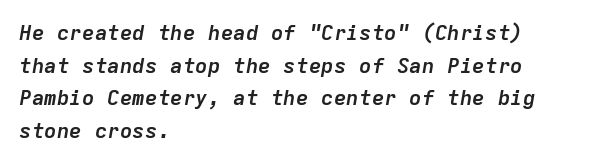
Q: Is the text bold? A: Yes.
Q: Is the text italic (slanted)? A: Yes, it leans right by about 9 degrees.
Q: Is the text underlined? A: No.
Q: How is the paragraph aligned? A: Left-aligned.
Q: Is the spacing between letters normal or unusually wide? A: Normal.
Q: Is the spacing between lines tight, normal or loose? A: Normal.
